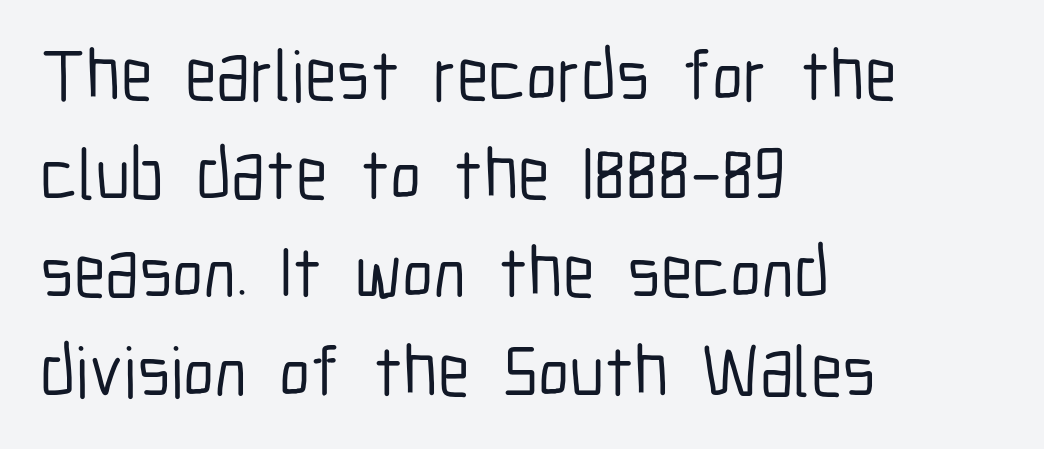
Q: Is the text italic (slanted)? A: No, it is upright.
Q: Is the typeface a serif or a sans-serif typeface? A: Sans-serif.
Q: Is the text underlined? A: No.
Q: How is the paragraph aligned? A: Left-aligned.
Q: Is the spacing between letters normal or unusually wide? A: Normal.
Q: Is the spacing between lines tight, normal or loose? A: Normal.
Q: Width (condensed, normal, or wide)? A: Condensed.
Q: Stroke contrast? A: Low.
Q: x-height? A: Medium.
Q: Monospaced? A: No.
